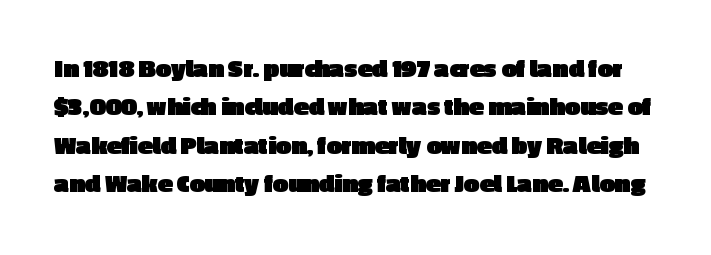
The face used here has the dense, thick strokes of a bold. Regarding leading, the lines here are spaced in the standard way. Honestly, the letter spacing is just normal — you wouldn't notice it. Clear beneath every line of the passage. These lines were composed using upright roman letters.
